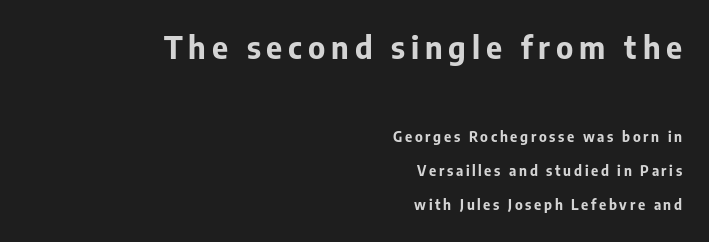
{"serif": "no", "italic": "no", "bold": "yes", "weight": "bold", "width": "normal", "stroke_contrast": "low", "x_height": "medium", "monospaced": "no", "underline": "no", "align": "right", "line_spacing": "loose", "line_spacing_ratio": 2.43, "larger_block": "first", "size_ratio": 2.21, "glyph_px": 31}
